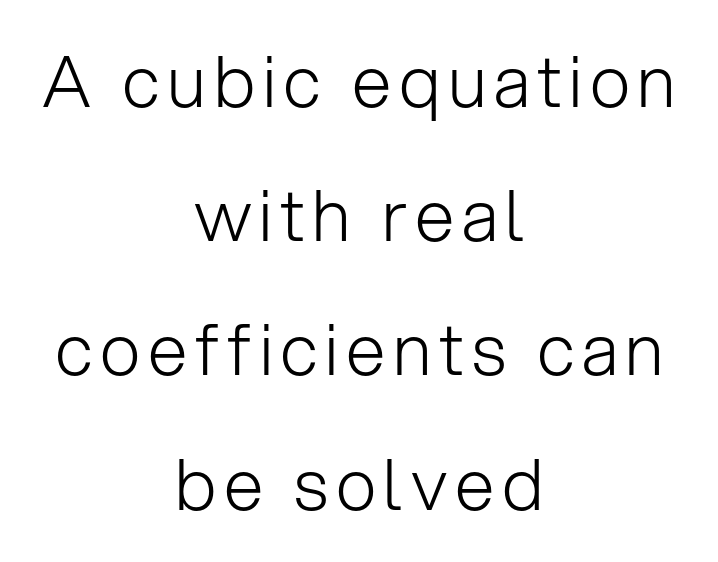
If you drew a line through each stem, it would be perfectly vertical. The rendering uses natural spacing where letterforms have individual widths. These lines are composed in type without serifs. The area under the type is left untouched. Short and long lines alike share a common midpoint.
